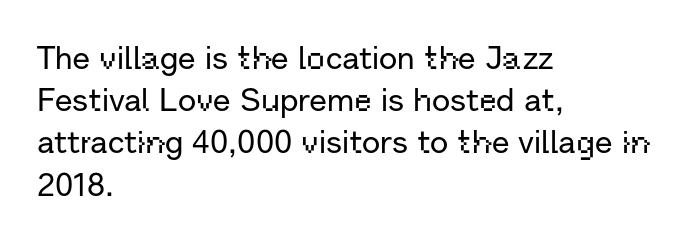
The image shows 32 px sans-serif type, upright; set left-aligned, normal line spacing (1.32x), normal letter spacing, not underlined; low stroke contrast and a medium x-height.
